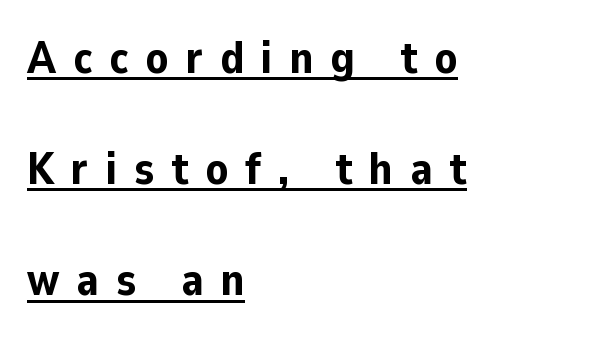
{"serif": "no", "italic": "no", "bold": "yes", "weight": "bold", "width": "normal", "stroke_contrast": "low", "x_height": "medium", "monospaced": "no", "underline": "yes", "align": "left", "line_spacing": "loose", "line_spacing_ratio": 2.47, "letter_spacing": "wide", "letter_spacing_em": 0.38, "glyph_px": 45}
